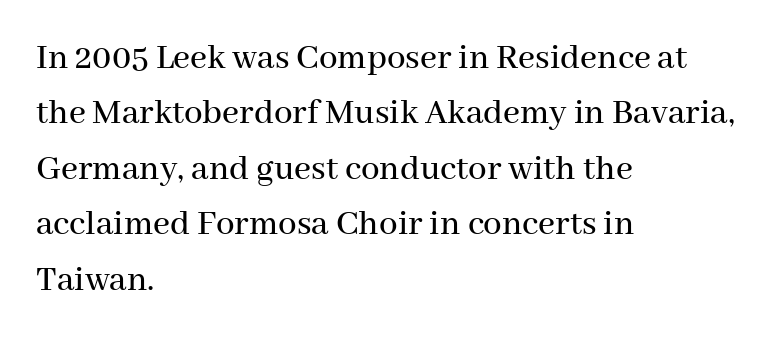
The image shows 37 px serif type, upright; set left-aligned, normal line spacing (1.5x), normal letter spacing, not underlined; medium stroke contrast and a medium x-height.
